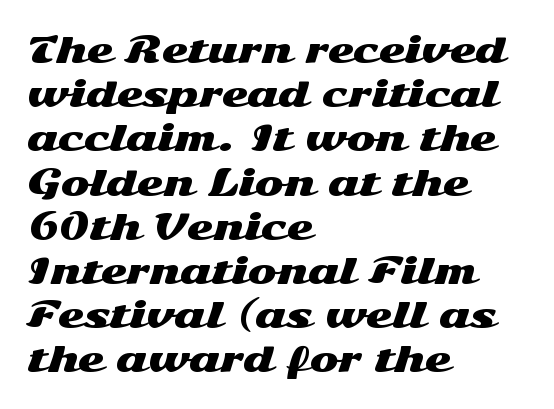
These lines are rendered in a variable-pitch font. Unlike a traditional serif, this face leaves its strokes unadorned. The type is set solid horizontally, with unmodified tracking. A classic flush-left, rag-right setting is used for this passage.
